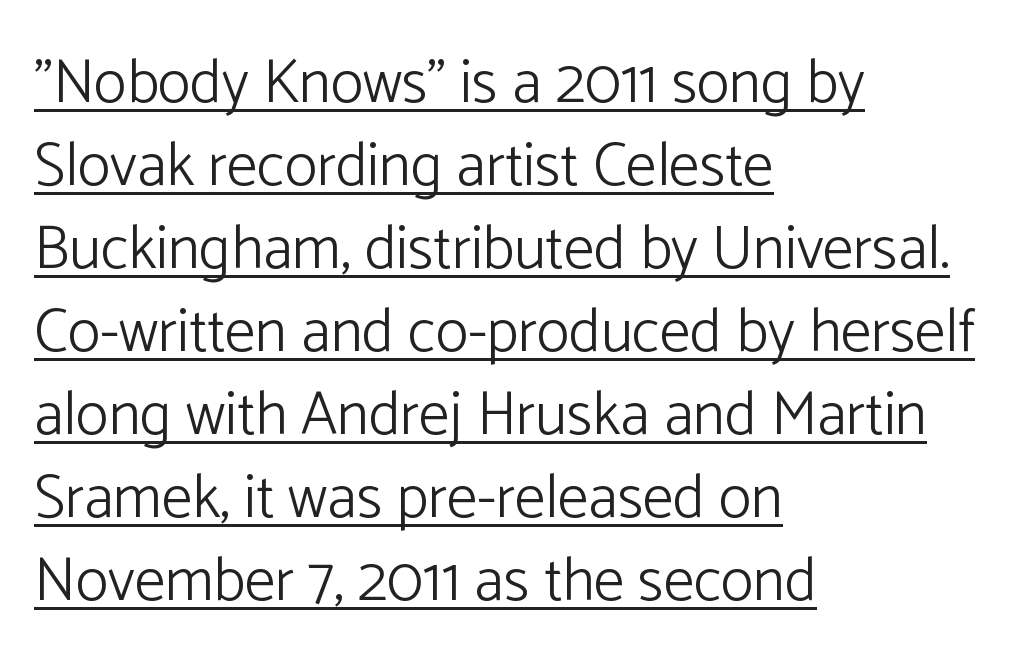
Q: Is the text bold? A: No.
Q: Is the text italic (slanted)? A: No, it is upright.
Q: Is the typeface a serif or a sans-serif typeface? A: Sans-serif.
Q: Is the text underlined? A: Yes.
Q: How is the paragraph aligned? A: Left-aligned.
Q: Is the spacing between letters normal or unusually wide? A: Normal.
Q: Is the spacing between lines tight, normal or loose? A: Normal.
Q: Width (condensed, normal, or wide)? A: Normal.
Q: Stroke contrast? A: Low.
Q: x-height? A: Medium.
Q: Monospaced? A: No.
